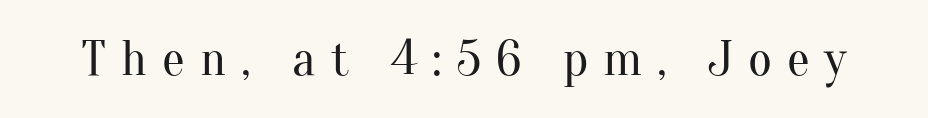
This rendering employs a face with finishing strokes, i.e., a serif. Each row of text sits above clean, open space. Posture: upright roman. Vertical stems look standard width or narrower in stroke. Note the varied advance widths — an 'i' is clearly narrower than an 'm'.
